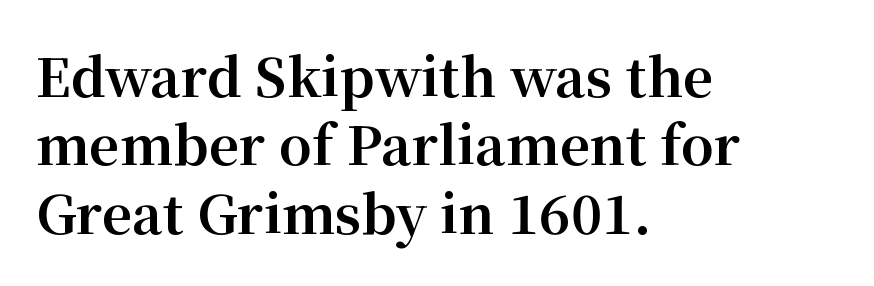
Letters rest on an invisible, unmarked baseline. Note the varied advance widths — an 'i' is clearly narrower than an 'm'. Line spacing here is normal. A typesetter would mark this as roman, not italic.
